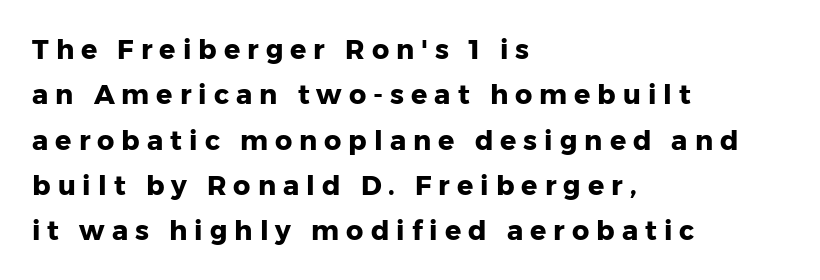
Honestly, the letter spacing is so wide it's the main thing you notice. Type without underlining. Pretty heavy lettering here — definitely bold. Characters remain perfectly vertical along every line.
